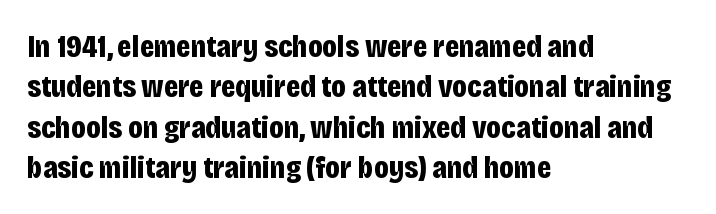
Q: Is the text bold? A: Yes.
Q: Is the text italic (slanted)? A: No, it is upright.
Q: Is the typeface a serif or a sans-serif typeface? A: Sans-serif.
Q: Is the text underlined? A: No.
Q: How is the paragraph aligned? A: Left-aligned.
Q: Is the spacing between letters normal or unusually wide? A: Normal.
Q: Is the spacing between lines tight, normal or loose? A: Normal.
Q: Width (condensed, normal, or wide)? A: Condensed.
Q: Stroke contrast? A: Low.
Q: x-height? A: Large.
Q: Monospaced? A: No.
